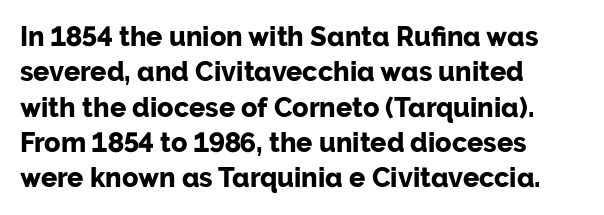
{"italic": "no", "bold": "yes", "underline": "no", "align": "left", "line_spacing": "normal", "line_spacing_ratio": 1.31, "letter_spacing": "normal", "letter_spacing_em": 0.0, "glyph_px": 27}
